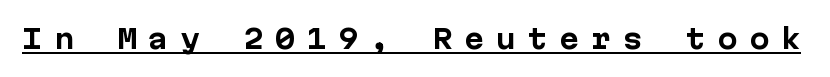
{"italic": "no", "bold": "yes", "underline": "yes", "letter_spacing": "wide", "letter_spacing_em": 0.42, "glyph_px": 27}
